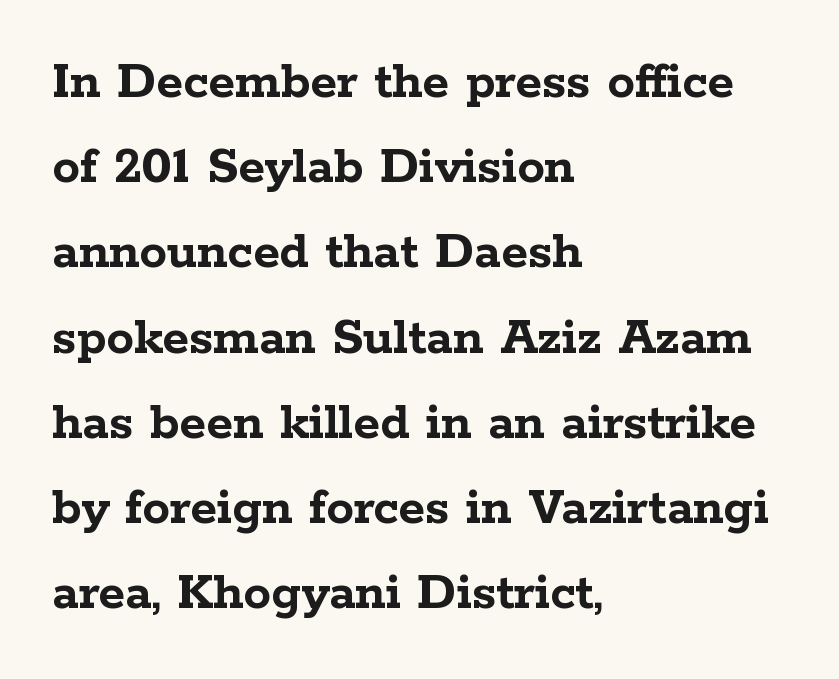
The gaps between neighbouring characters are ordinary and unremarkable. I'd call this a serif setting — the letters wear small feet. Do the characters align in a grid? No, the font is proportional. The foot of each line stays bare and open.
